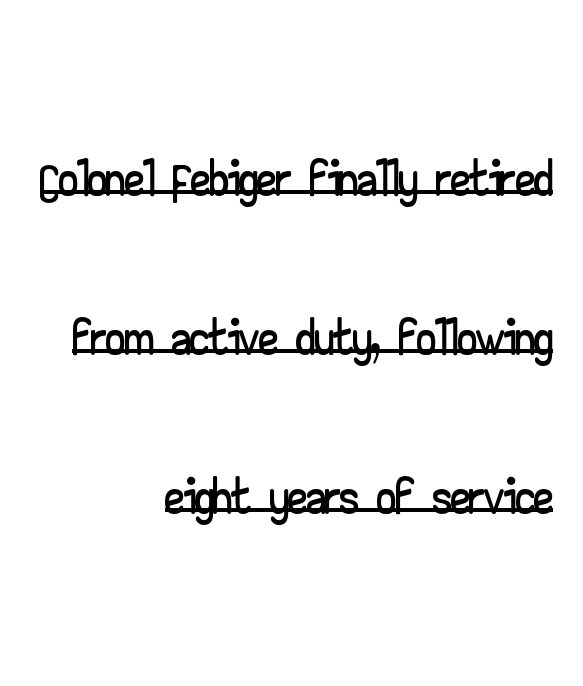
The face used here is proportionally spaced, like ordinary book or web type. A continuous stroke trails under the words, as in a hyperlink. Airy leading. Ascenders rise straight up at ninety degrees. Inter-character spacing is left at the font's built-in metrics. Reading down the block, your eye finds every line finishing at a fixed right position.
